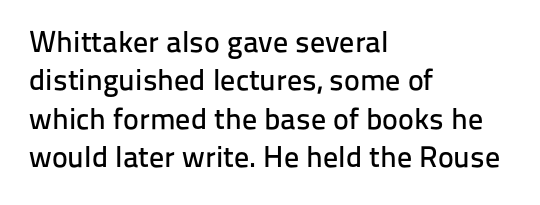
Q: Is the text italic (slanted)? A: No, it is upright.
Q: Is the typeface a serif or a sans-serif typeface? A: Sans-serif.
Q: Is the text underlined? A: No.
Q: How is the paragraph aligned? A: Left-aligned.
Q: Is the spacing between letters normal or unusually wide? A: Normal.
Q: Is the spacing between lines tight, normal or loose? A: Normal.
Q: Width (condensed, normal, or wide)? A: Normal.
Q: Stroke contrast? A: Low.
Q: x-height? A: Medium.
Q: Monospaced? A: No.
